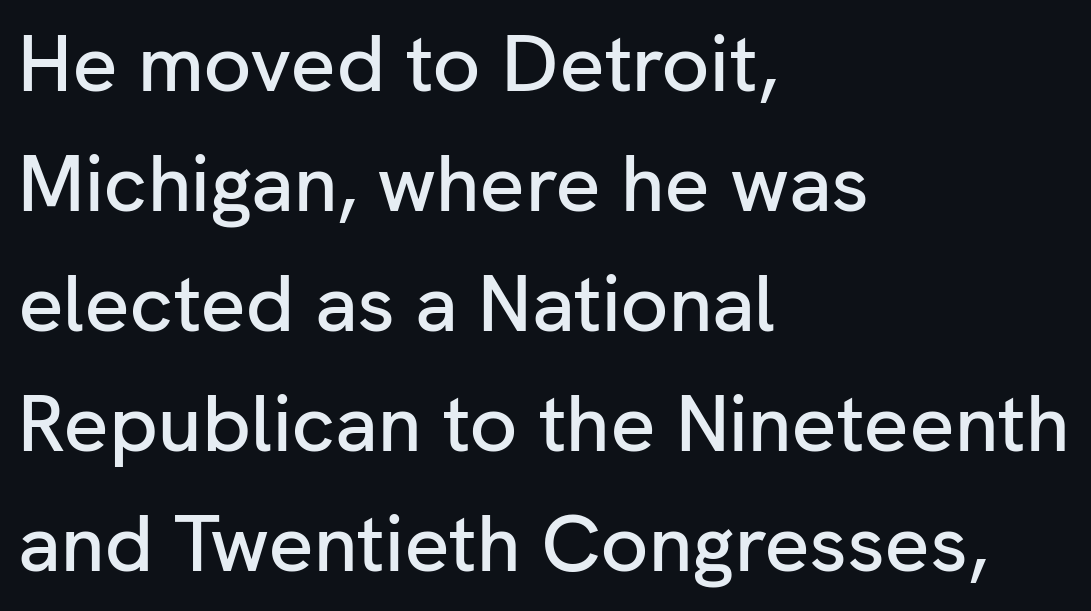
{"serif": "no", "italic": "no", "width": "normal", "stroke_contrast": "low", "x_height": "medium", "monospaced": "no", "underline": "no", "align": "left", "line_spacing": "normal", "line_spacing_ratio": 1.52, "letter_spacing": "normal", "letter_spacing_em": 0.0, "glyph_px": 79}
